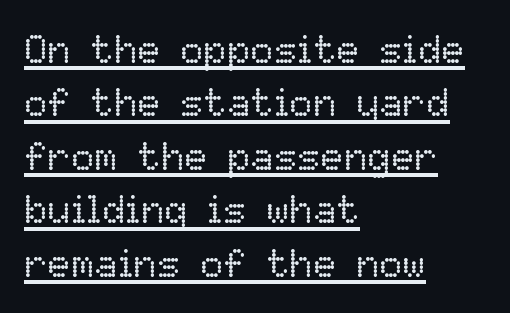
The image shows 39 px regular-weight type, upright; set left-aligned, normal line spacing (1.37x), normal letter spacing, underlined; low stroke contrast and a medium x-height.
